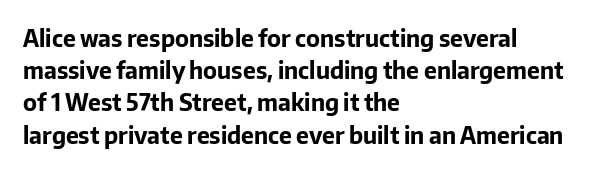
{"italic": "no", "bold": "yes", "underline": "no", "align": "left", "line_spacing": "normal", "line_spacing_ratio": 1.4, "letter_spacing": "normal", "letter_spacing_em": 0.0, "glyph_px": 23}
